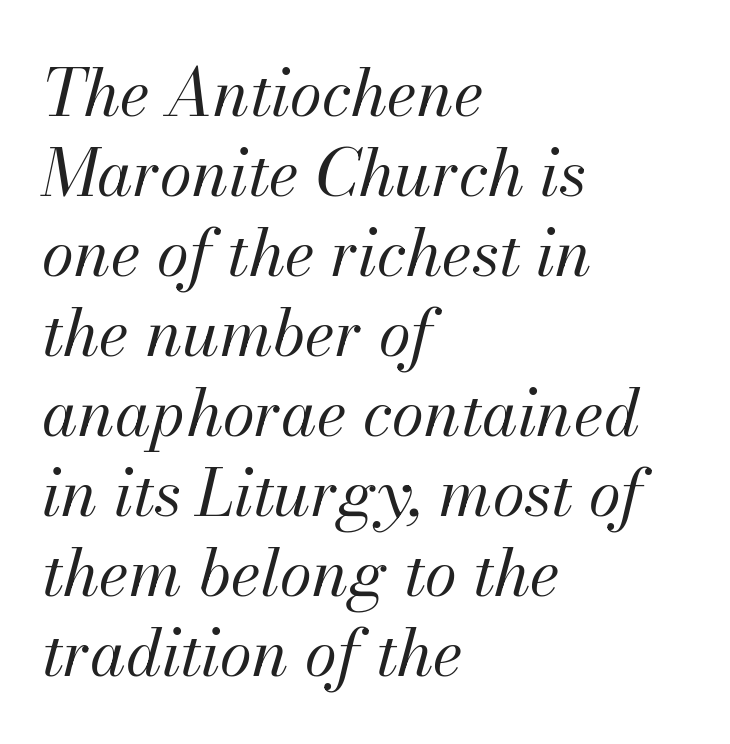
{"italic": "yes", "lean": "right", "slant_degrees": 13, "bold": "no", "weight": "regular", "width": "normal", "stroke_contrast": "medium", "x_height": "small", "monospaced": "no", "underline": "no", "align": "left", "line_spacing_ratio": 1.23, "letter_spacing": "normal", "letter_spacing_em": 0.0, "glyph_px": 65}
